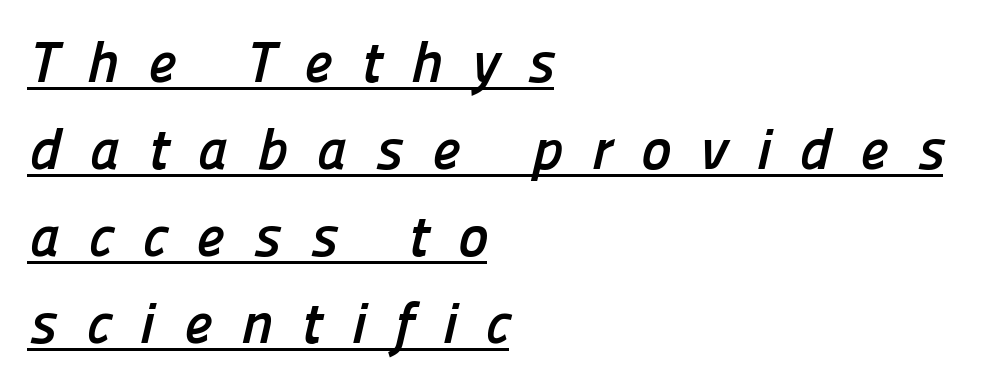
The image shows 58 px semibold sans-serif type; set left-aligned, normal line spacing (1.5x), unusually wide letter spacing (+0.49 em), underlined; low stroke contrast and a medium x-height.
